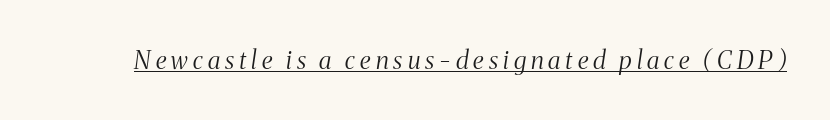
The image shows 25 px text type, italic (leaning right); set unusually wide letter spacing (+0.2 em), underlined.
